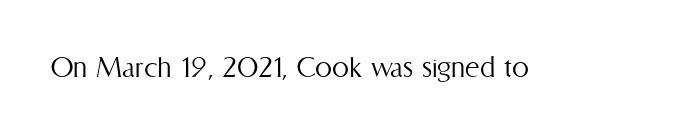
These lines were composed using upright roman letters. Plain, unruled lines of type. Letters have the restrained weight of plain body copy at most. Letter spacing: default. Looks like regular typesetting: each glyph gets only the width it needs.
